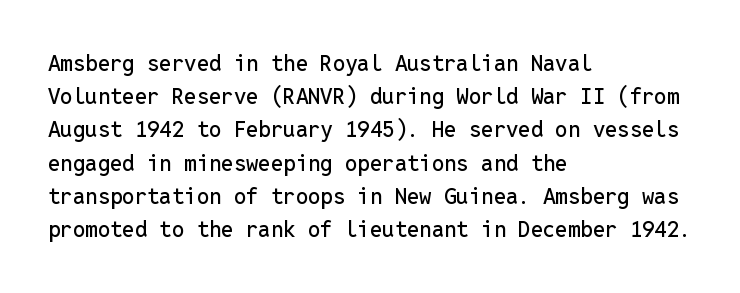
The image shows 22 px text type, upright; set left-aligned, normal line spacing (1.51x), normal letter spacing, not underlined.
